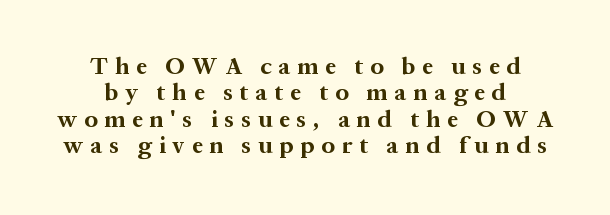
Q: Is the text bold? A: Yes.
Q: Is the text italic (slanted)? A: No, it is upright.
Q: Is the text underlined? A: No.
Q: Is the spacing between letters normal or unusually wide? A: Unusually wide.
Q: Is the spacing between lines tight, normal or loose? A: Tight.
